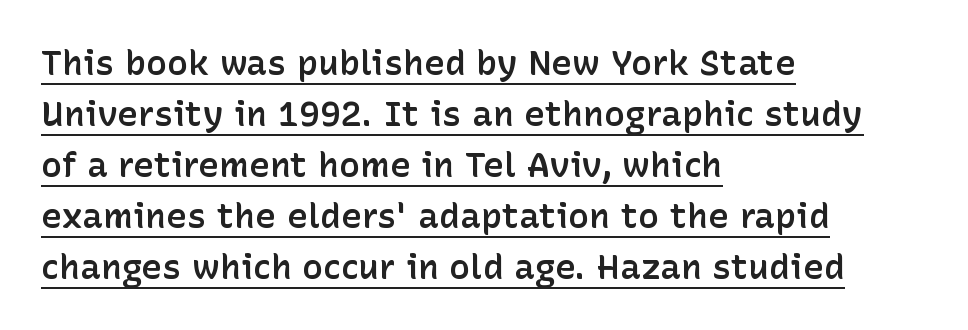
Q: Is the text bold? A: Semi-bold.
Q: Is the text italic (slanted)? A: No, it is upright.
Q: Is the typeface a serif or a sans-serif typeface? A: Sans-serif.
Q: Is the text underlined? A: Yes.
Q: How is the paragraph aligned? A: Left-aligned.
Q: Is the spacing between letters normal or unusually wide? A: Normal.
Q: Is the spacing between lines tight, normal or loose? A: Normal.
Q: Width (condensed, normal, or wide)? A: Normal.
Q: Stroke contrast? A: Low.
Q: x-height? A: Medium.
Q: Monospaced? A: No.
